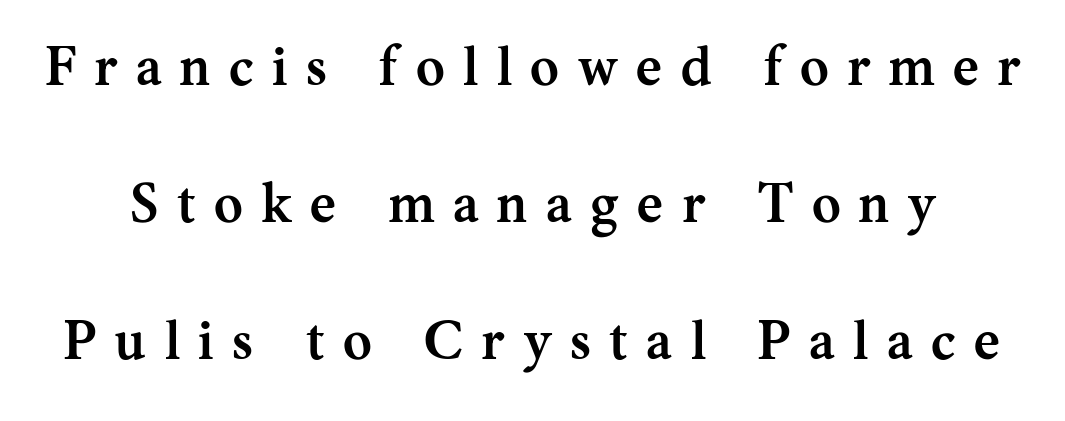
Q: Is the text bold? A: Yes.
Q: Is the text italic (slanted)? A: No, it is upright.
Q: Is the typeface a serif or a sans-serif typeface? A: Serif.
Q: Is the text underlined? A: No.
Q: Is the spacing between letters normal or unusually wide? A: Unusually wide.
Q: Is the spacing between lines tight, normal or loose? A: Loose.
Q: Width (condensed, normal, or wide)? A: Normal.
Q: Stroke contrast? A: Medium.
Q: x-height? A: Medium.
Q: Monospaced? A: No.
